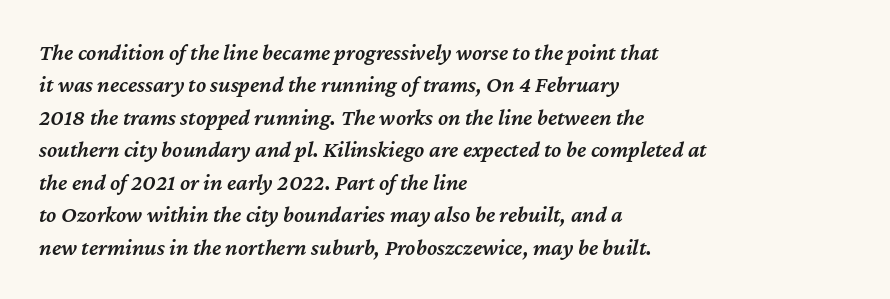
The lines sit at an ordinary, default distance from one another. This is the in-between weight designers call semibold or demi. Unmarked baselines from the first word to the last. In CSS terms this would be text-align: left. Honestly, the letter spacing is just normal — you wouldn't notice it. The rendering applies a slant to the glyphs.
